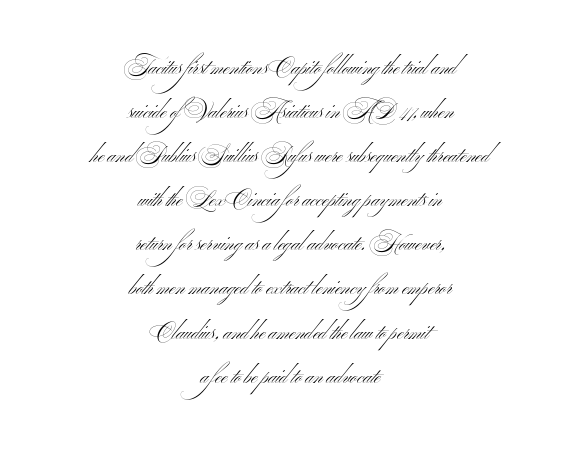
The image shows 21 px text type; set centered, loose line spacing (2.1x), normal letter spacing, not underlined.
